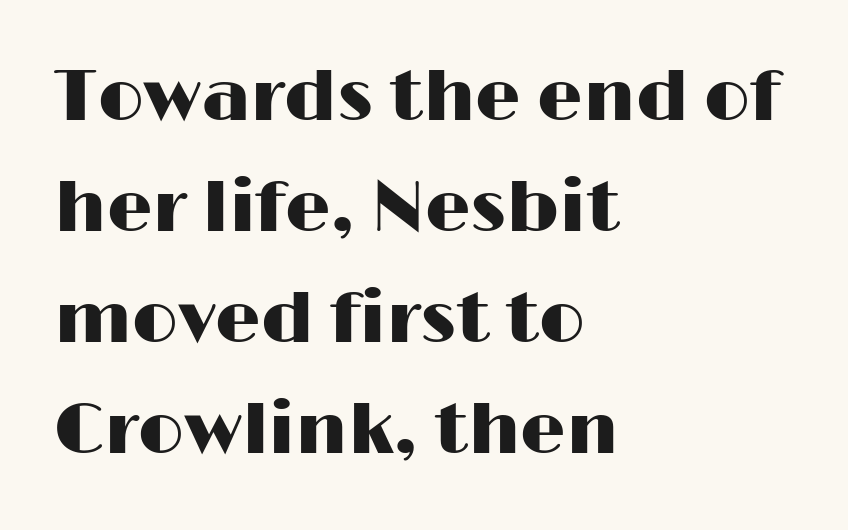
The image shows 72 px wide sans-serif type, upright; set left-aligned, normal line spacing (1.54x), normal letter spacing, not underlined; high stroke contrast and a medium x-height.
